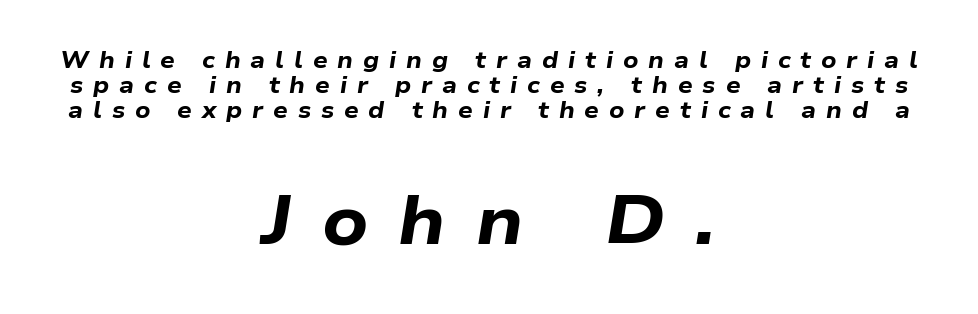
The image shows 69 px bold, wide type, italic (leaning right); set centered, tight line spacing (1.09x), unusually wide letter spacing (+0.43 em), not underlined; the second (bottom) block is 3.0x larger; low stroke contrast and a medium x-height.
